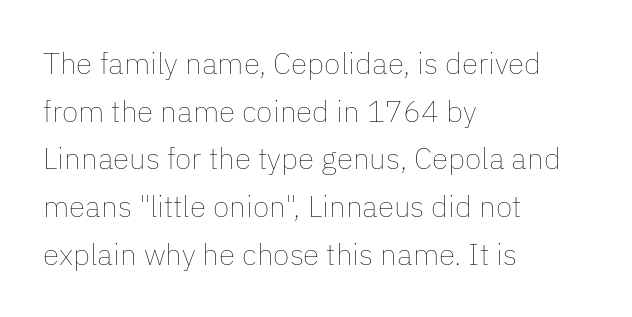
{"italic": "no", "bold": "no", "weight": "thin", "width": "normal", "stroke_contrast": "low", "x_height": "medium", "monospaced": "no", "underline": "no", "align": "left", "line_spacing": "normal", "line_spacing_ratio": 1.59, "letter_spacing": "normal", "letter_spacing_em": 0.0, "glyph_px": 30}
